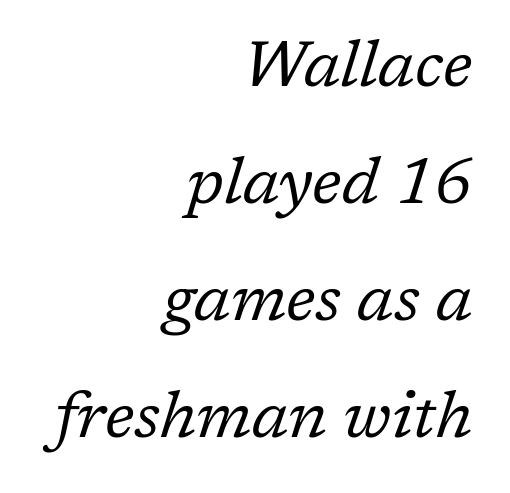
Q: Is the text bold? A: No.
Q: Is the text italic (slanted)? A: Yes, it leans right by about 17 degrees.
Q: Is the typeface a serif or a sans-serif typeface? A: Serif.
Q: Is the text underlined? A: No.
Q: How is the paragraph aligned? A: Right-aligned.
Q: Is the spacing between letters normal or unusually wide? A: Normal.
Q: Width (condensed, normal, or wide)? A: Normal.
Q: Stroke contrast? A: Low.
Q: x-height? A: Medium.
Q: Monospaced? A: No.
